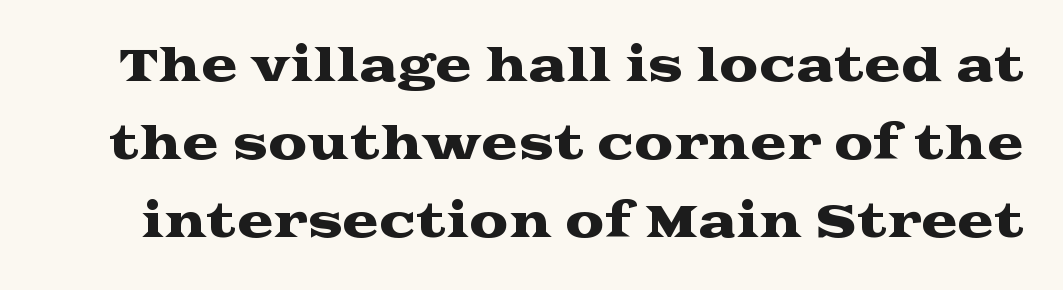
The font's upright variant was chosen for this text. Type style note: has serifs. Check under the words: just untouched page. The letterforms sit shoulder to shoulder at normal distance. This sample has the flowing, uneven cadence of proportional lettering.
